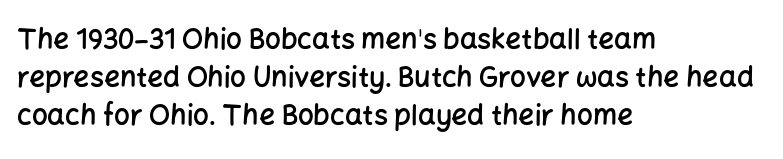
Q: Is the text bold? A: Semi-bold.
Q: Is the text italic (slanted)? A: No, it is upright.
Q: Is the typeface a serif or a sans-serif typeface? A: Sans-serif.
Q: Is the text underlined? A: No.
Q: How is the paragraph aligned? A: Left-aligned.
Q: Is the spacing between letters normal or unusually wide? A: Normal.
Q: Is the spacing between lines tight, normal or loose? A: Normal.
Q: Width (condensed, normal, or wide)? A: Normal.
Q: Stroke contrast? A: Low.
Q: x-height? A: Medium.
Q: Monospaced? A: No.
